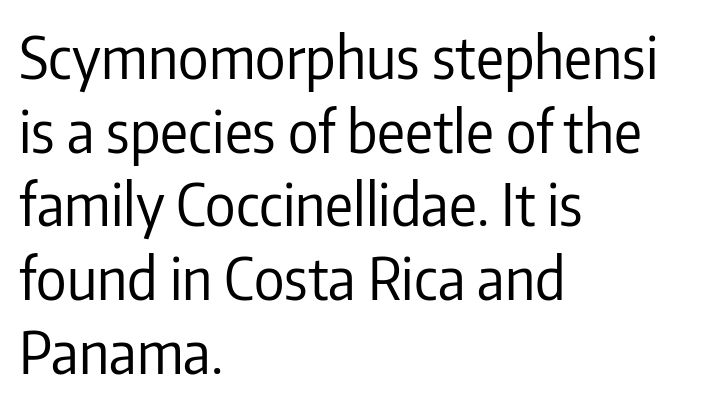
{"serif": "no", "italic": "no", "bold": "no", "weight": "regular", "width": "condensed", "stroke_contrast": "low", "x_height": "medium", "monospaced": "no", "underline": "no", "align": "left", "line_spacing": "normal", "line_spacing_ratio": 1.27, "letter_spacing": "normal", "letter_spacing_em": 0.0, "glyph_px": 58}
